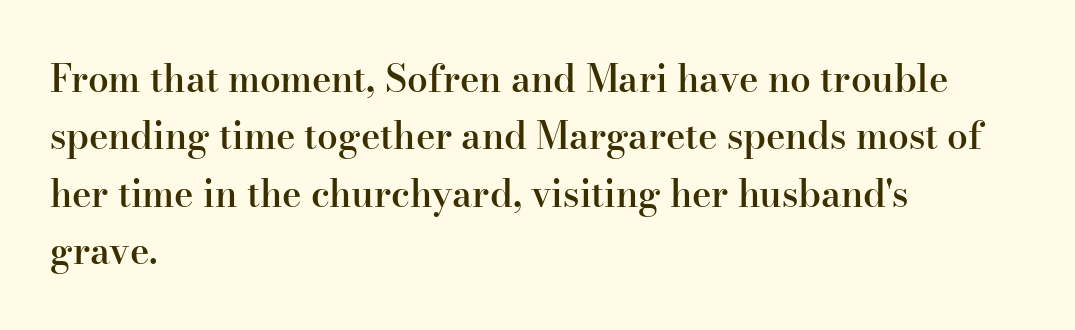
Q: Is the text bold? A: Semi-bold.
Q: Is the text italic (slanted)? A: No, it is upright.
Q: Is the typeface a serif or a sans-serif typeface? A: Serif.
Q: Is the text underlined? A: No.
Q: How is the paragraph aligned? A: Left-aligned.
Q: Is the spacing between letters normal or unusually wide? A: Normal.
Q: Is the spacing between lines tight, normal or loose? A: Normal.
Q: Width (condensed, normal, or wide)? A: Normal.
Q: Stroke contrast? A: High.
Q: x-height? A: Small.
Q: Monospaced? A: No.
